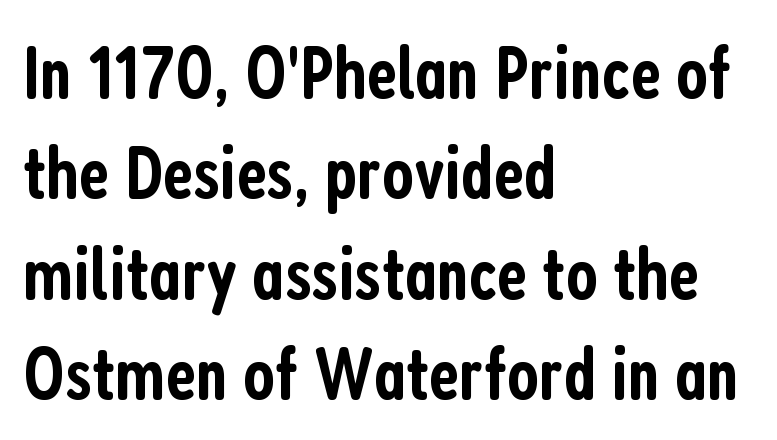
Q: Is the text bold? A: Semi-bold.
Q: Is the text italic (slanted)? A: No, it is upright.
Q: Is the typeface a serif or a sans-serif typeface? A: Sans-serif.
Q: Is the text underlined? A: No.
Q: How is the paragraph aligned? A: Left-aligned.
Q: Is the spacing between letters normal or unusually wide? A: Normal.
Q: Is the spacing between lines tight, normal or loose? A: Normal.
Q: Width (condensed, normal, or wide)? A: Condensed.
Q: Stroke contrast? A: Low.
Q: x-height? A: Medium.
Q: Monospaced? A: No.
